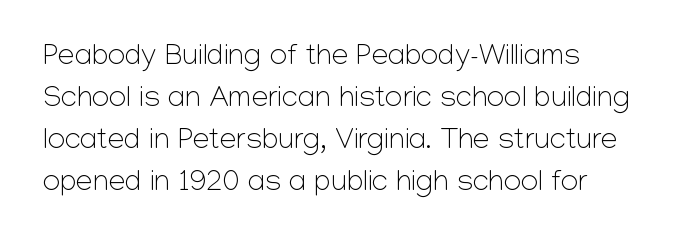
Q: Is the text bold? A: No.
Q: Is the text italic (slanted)? A: No, it is upright.
Q: Is the typeface a serif or a sans-serif typeface? A: Sans-serif.
Q: Is the text underlined? A: No.
Q: How is the paragraph aligned? A: Left-aligned.
Q: Is the spacing between letters normal or unusually wide? A: Normal.
Q: Is the spacing between lines tight, normal or loose? A: Normal.
Q: Width (condensed, normal, or wide)? A: Normal.
Q: Stroke contrast? A: Low.
Q: x-height? A: Medium.
Q: Monospaced? A: No.
